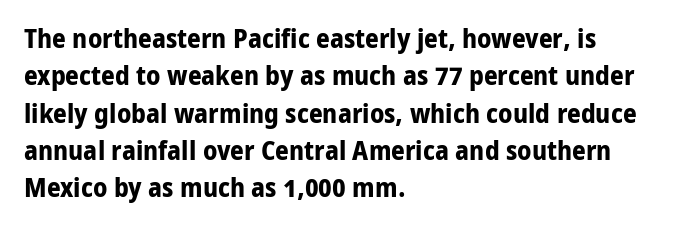
The image shows 27 px bold type, upright; set left-aligned, normal line spacing (1.38x), normal letter spacing, not underlined.
